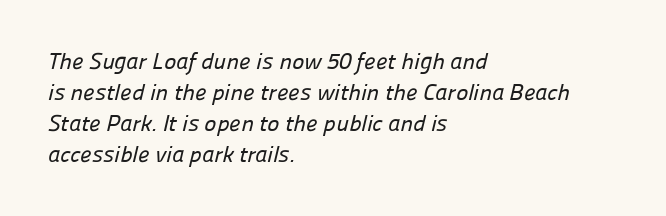
Characters follow at the spacing the type designer built in. Reading down the column, the eye jumps a familiar distance to each next line. Beneath every word, the page is bare. The typesetter chose a ragged-right arrangement here.
